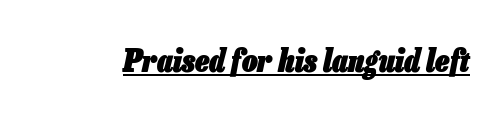
{"italic": "yes", "lean": "right", "slant_degrees": 13, "bold": "yes", "weight": "heavy", "width": "condensed", "stroke_contrast": "low", "x_height": "medium", "monospaced": "no", "underline": "yes", "letter_spacing": "normal", "letter_spacing_em": 0.0, "glyph_px": 31}
